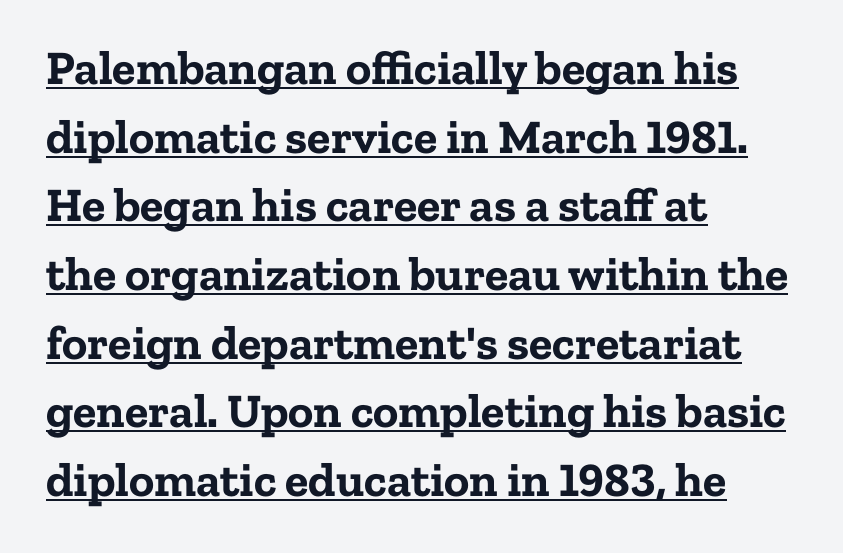
The image shows 48 px bold serif type, upright; set left-aligned, normal line spacing (1.43x), normal letter spacing, underlined; low stroke contrast and a medium x-height.
